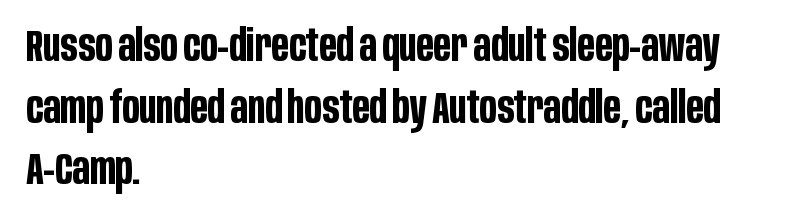
The glyphs have the mass of a bold cut. Each row of text sits above clean, open space. A sans-serif font was chosen for this passage. The ragged edge is on the right, which tells us the setting is flush left. Vertically, the passage feels balanced, rows spaced as you'd expect. Nobody touched the tracking dial on this one.
